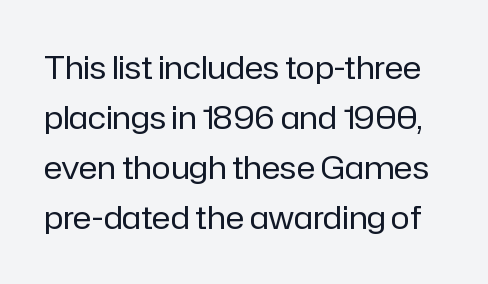
These lines keep a tight, regular rhythm from letter to letter. Notice how the stems are strictly vertical — no italics here. Font category for this specimen: sans-serif. The passage shown is typed in a proportional face where columns would drift.
